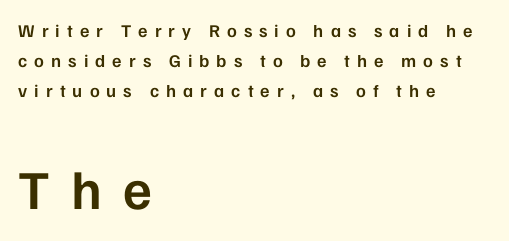
Q: Is the text bold? A: Semi-bold.
Q: Is the text italic (slanted)? A: No, it is upright.
Q: Is the typeface a serif or a sans-serif typeface? A: Sans-serif.
Q: Is the text underlined? A: No.
Q: How is the paragraph aligned? A: Left-aligned.
Q: Is the spacing between letters normal or unusually wide? A: Unusually wide.
Q: Is the spacing between lines tight, normal or loose? A: Normal.
Q: Which block of text is set in a larger size, the first (top) or the second (bottom)? A: The second (bottom) one.
Q: Width (condensed, normal, or wide)? A: Normal.
Q: Stroke contrast? A: Low.
Q: x-height? A: Medium.
Q: Monospaced? A: No.
